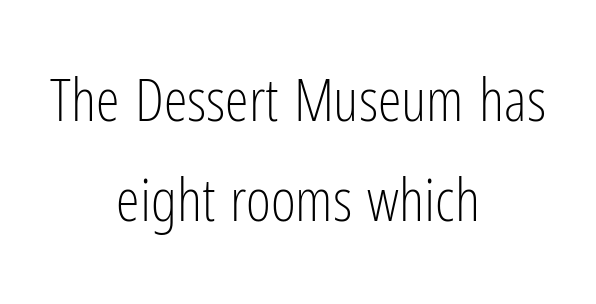
Tracking here is standard; glyphs follow each other at the usual distance. Underline: absent. Italic? Not at all — the glyphs are vertical. Where is the straight margin? There isn't one; the lines are centered. What kind of face is this? One without serifs — a sans.
